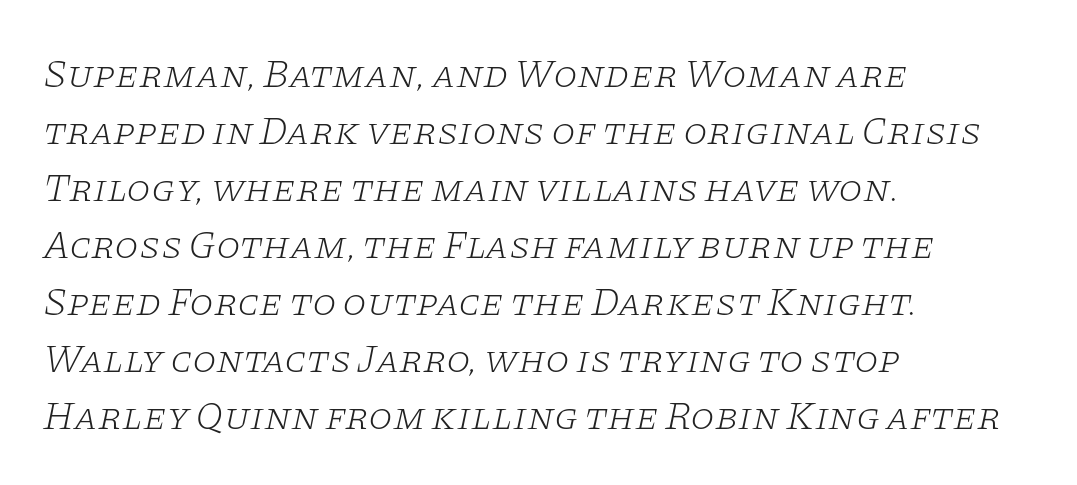
Q: Is the text bold? A: No.
Q: Is the text italic (slanted)? A: Yes, it leans right by about 11 degrees.
Q: Is the typeface a serif or a sans-serif typeface? A: Serif.
Q: Is the text underlined? A: No.
Q: How is the paragraph aligned? A: Left-aligned.
Q: Is the spacing between letters normal or unusually wide? A: Normal.
Q: Is the spacing between lines tight, normal or loose? A: Normal.
Q: Width (condensed, normal, or wide)? A: Wide.
Q: Stroke contrast? A: Low.
Q: x-height? A: Large.
Q: Monospaced? A: No.
